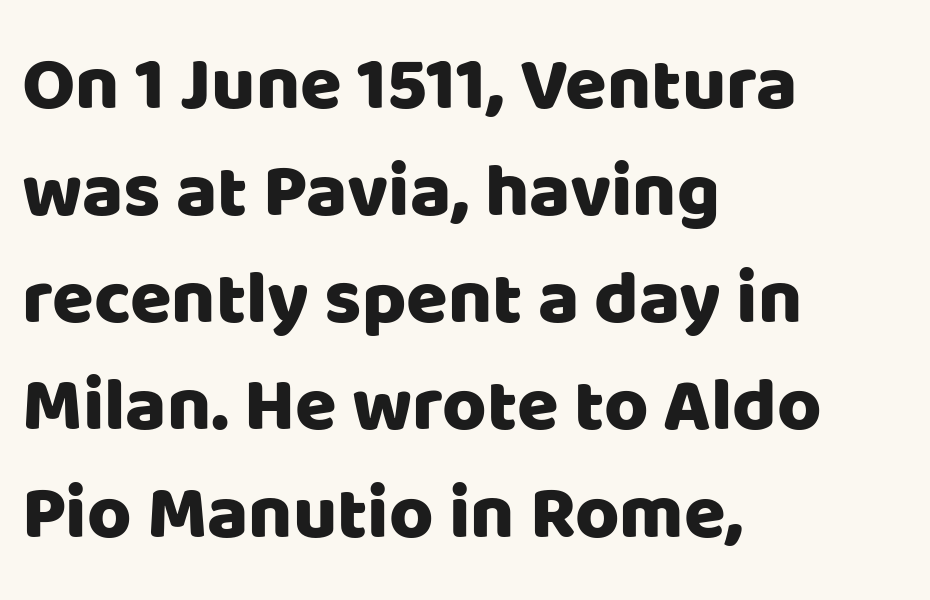
Q: Is the text italic (slanted)? A: No, it is upright.
Q: Is the typeface a serif or a sans-serif typeface? A: Sans-serif.
Q: Is the text underlined? A: No.
Q: How is the paragraph aligned? A: Left-aligned.
Q: Is the spacing between letters normal or unusually wide? A: Normal.
Q: Is the spacing between lines tight, normal or loose? A: Normal.
Q: Width (condensed, normal, or wide)? A: Normal.
Q: Stroke contrast? A: Low.
Q: x-height? A: Large.
Q: Monospaced? A: No.
